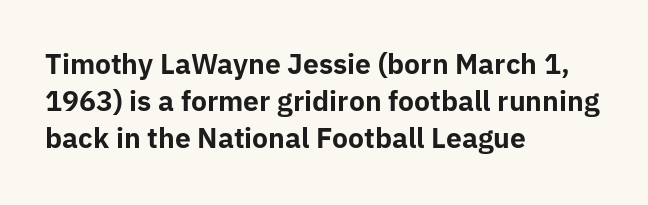
{"italic": "no", "bold": "yes", "underline": "no", "align": "left", "line_spacing": "normal", "line_spacing_ratio": 1.37, "letter_spacing": "normal", "letter_spacing_em": 0.0, "glyph_px": 27}
